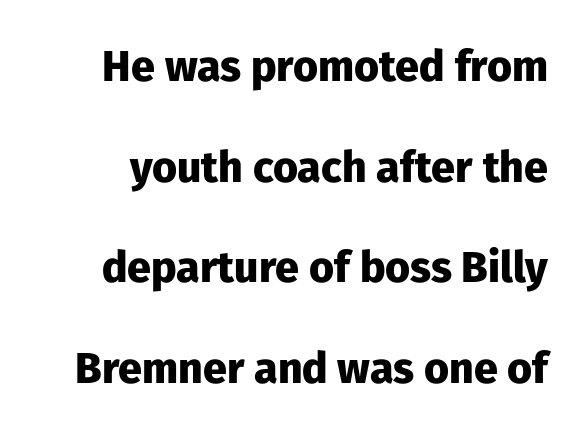
The image shows 43 px heavy sans-serif type, upright; set loose line spacing (2.34x), normal letter spacing, not underlined; low stroke contrast and a medium x-height.
